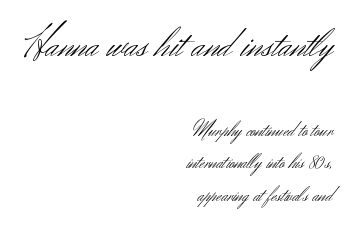
The image shows 42 px light sans-serif type; set right-aligned, normal line spacing (1.55x), normal letter spacing, not underlined; the first (top) block is 2.0x larger; medium stroke contrast and a small x-height.
